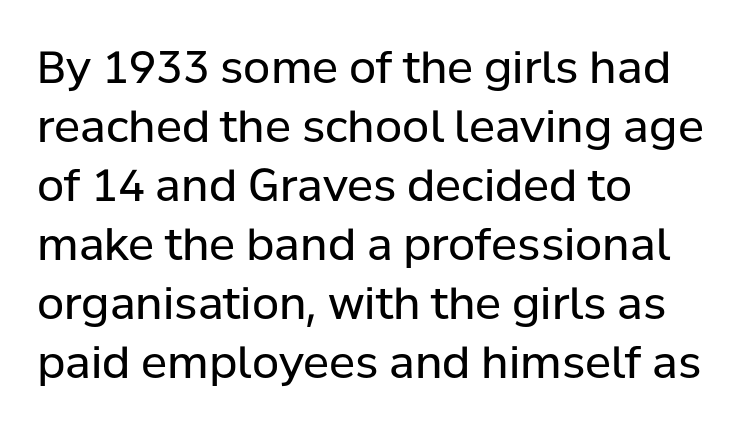
{"serif": "no", "italic": "no", "bold": "no", "weight": "regular", "width": "normal", "stroke_contrast": "low", "x_height": "medium", "monospaced": "no", "underline": "no", "align": "left", "line_spacing": "normal", "line_spacing_ratio": 1.34, "letter_spacing": "normal", "letter_spacing_em": 0.0, "glyph_px": 44}
